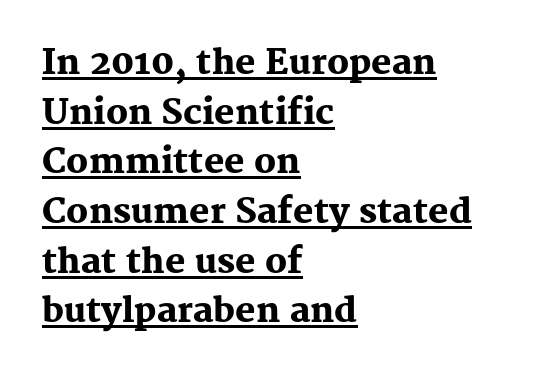
The passage is arranged the way most books set body copy — flush left. These words are printed bold, with thick strokes throughout. Does a line run under the words? Yes, clearly. The type is set solid horizontally, with unmodified tracking. The rendering uses a moderate line-height, typical for paragraphs. Type style note: has serifs.
